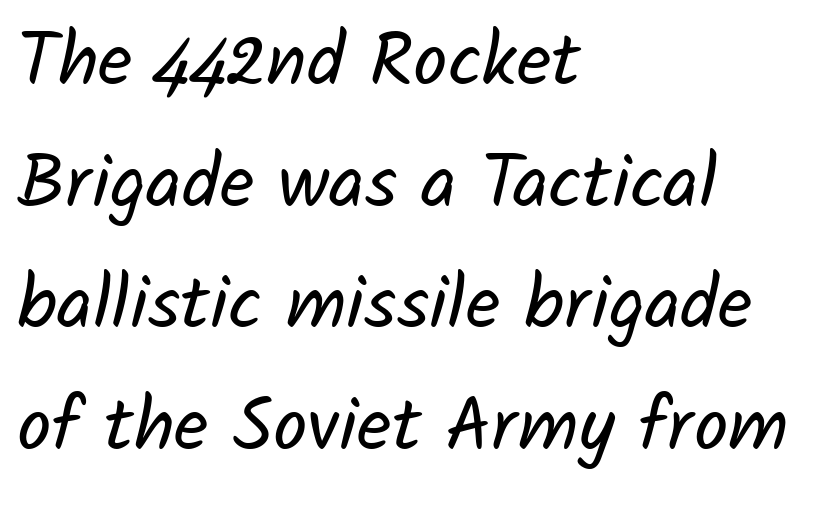
Q: Is the text bold? A: No.
Q: Is the typeface a serif or a sans-serif typeface? A: Sans-serif.
Q: Is the text underlined? A: No.
Q: How is the paragraph aligned? A: Left-aligned.
Q: Is the spacing between letters normal or unusually wide? A: Normal.
Q: Is the spacing between lines tight, normal or loose? A: Normal.
Q: Width (condensed, normal, or wide)? A: Normal.
Q: Stroke contrast? A: Low.
Q: x-height? A: Medium.
Q: Monospaced? A: No.
